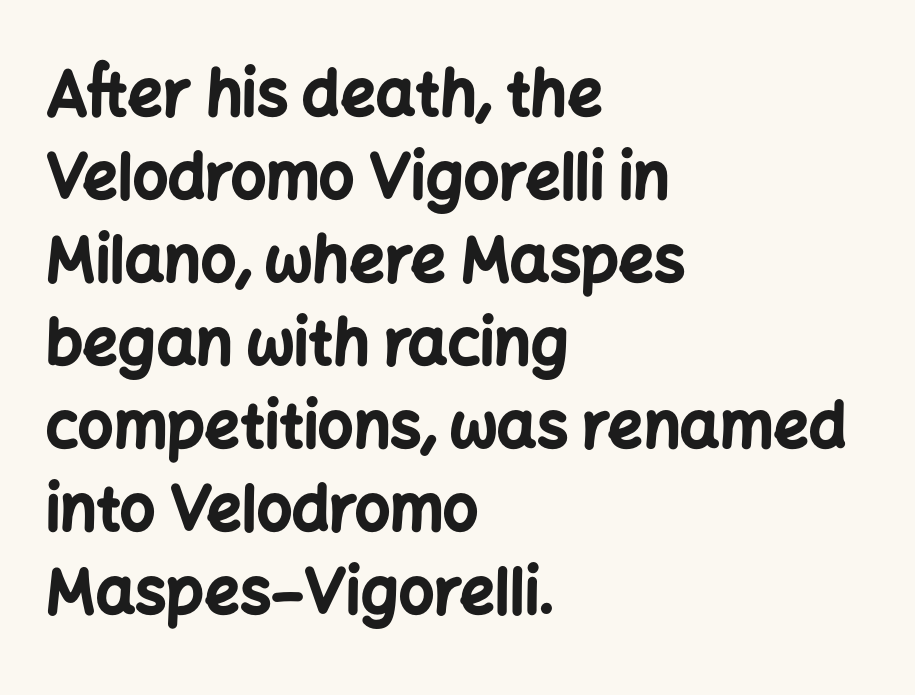
Is this a fixed-width face? No — the glyphs have proportional, varying widths. Nobody touched the tracking dial on this one. This rendering uses left alignment, leaving the right contour irregular. The letters stand upright; this is a roman face. Students, observe: this is what conventionally led text looks like. The typeface chosen for these lines omits serifs.
